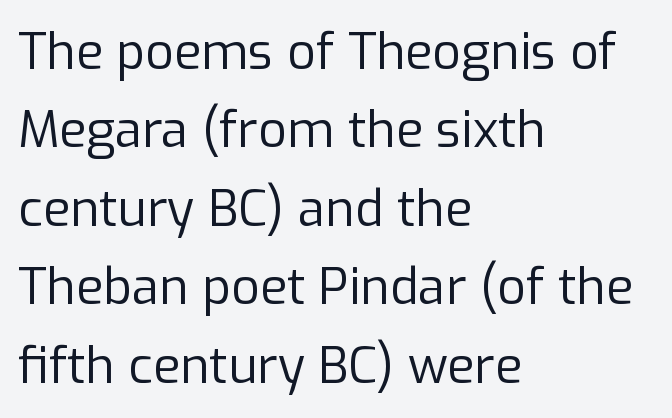
{"serif": "no", "italic": "no", "bold": "no", "weight": "regular", "width": "normal", "stroke_contrast": "low", "x_height": "medium", "monospaced": "no", "underline": "no", "align": "left", "line_spacing": "normal", "line_spacing_ratio": 1.57, "letter_spacing": "normal", "letter_spacing_em": 0.0, "glyph_px": 50}
